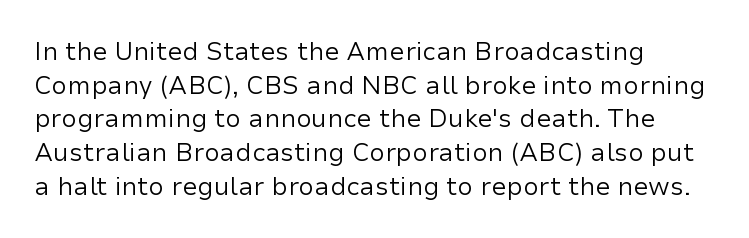
Honestly, there is no underline to notice here at all. When letters stand straight like this, we call the style roman or upright. The passage shown stacks its lines at a standard gap. Horizontal alignment here is leftward, the default for most running prose. Ink coverage per letter is moderate at most.
